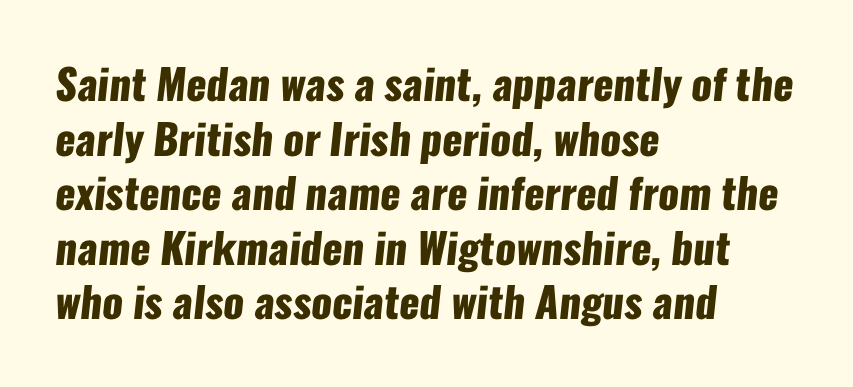
Q: Is the text bold? A: Yes.
Q: Is the typeface a serif or a sans-serif typeface? A: Sans-serif.
Q: Is the text underlined? A: No.
Q: How is the paragraph aligned? A: Left-aligned.
Q: Is the spacing between letters normal or unusually wide? A: Normal.
Q: Is the spacing between lines tight, normal or loose? A: Normal.
Q: Width (condensed, normal, or wide)? A: Condensed.
Q: Stroke contrast? A: Low.
Q: x-height? A: Medium.
Q: Monospaced? A: No.
